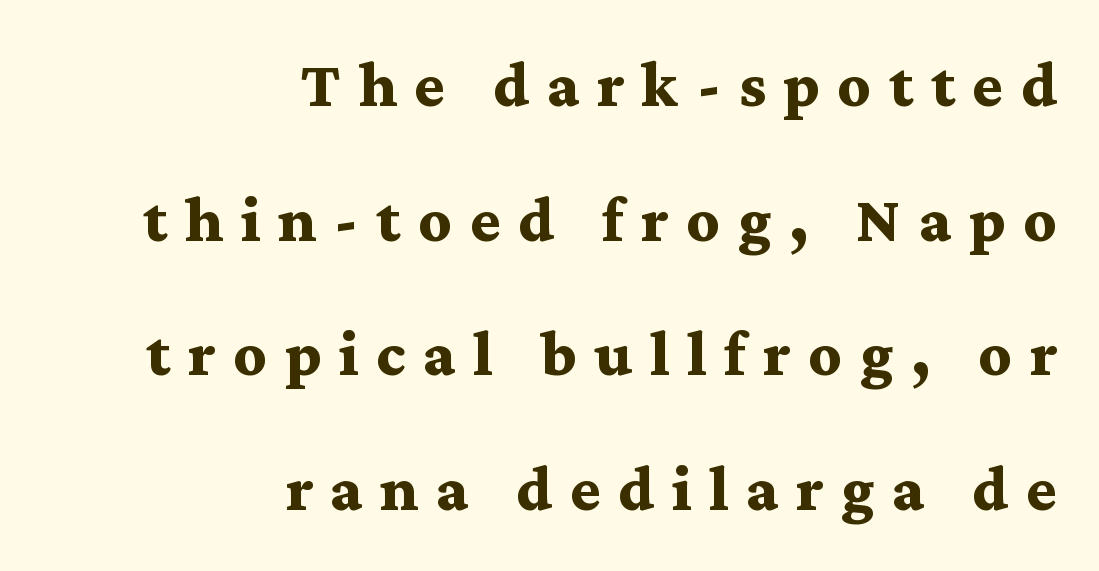
Q: Is the text bold? A: Yes.
Q: Is the text italic (slanted)? A: No, it is upright.
Q: Is the typeface a serif or a sans-serif typeface? A: Serif.
Q: Is the text underlined? A: No.
Q: How is the paragraph aligned? A: Right-aligned.
Q: Is the spacing between letters normal or unusually wide? A: Unusually wide.
Q: Is the spacing between lines tight, normal or loose? A: Loose.
Q: Width (condensed, normal, or wide)? A: Wide.
Q: Stroke contrast? A: Medium.
Q: x-height? A: Medium.
Q: Monospaced? A: No.
